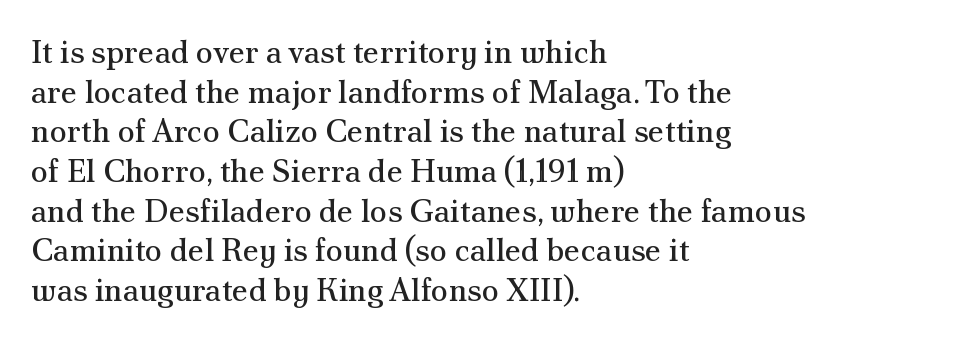
The image shows 32 px regular-weight serif type, upright; set left-aligned, line spacing 1.24x, normal letter spacing, not underlined; medium stroke contrast and a small x-height.
